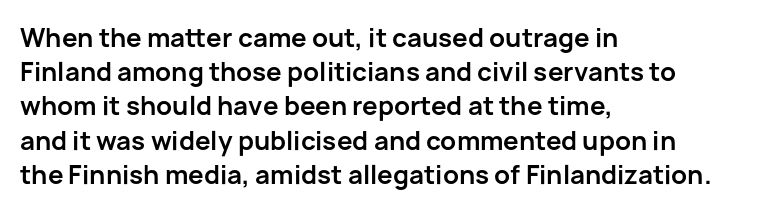
{"italic": "no", "bold": "yes", "underline": "no", "align": "left", "line_spacing": "normal", "line_spacing_ratio": 1.37, "letter_spacing": "normal", "letter_spacing_em": 0.0, "glyph_px": 25}
